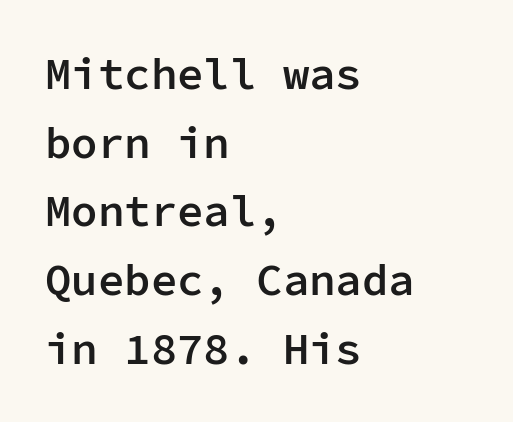
{"serif": "no", "italic": "no", "bold": "semi", "weight": "semibold", "width": "normal", "stroke_contrast": "low", "x_height": "medium", "monospaced": "yes", "underline": "no", "align": "left", "line_spacing": "normal", "line_spacing_ratio": 1.56, "letter_spacing": "normal", "letter_spacing_em": 0.0, "glyph_px": 44}
